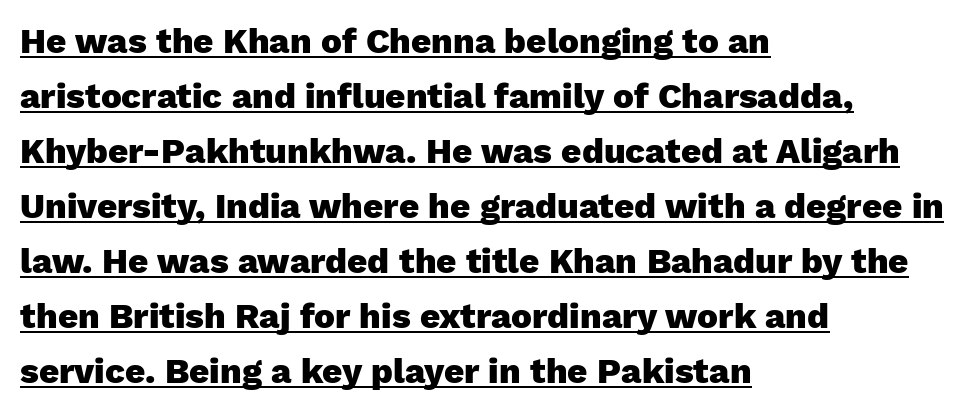
Is there any slant? The stems are plumb. These characters rest on top of a visible drawn line. Reading down the block, your eye returns to a fixed left position each line. Regular leading.
